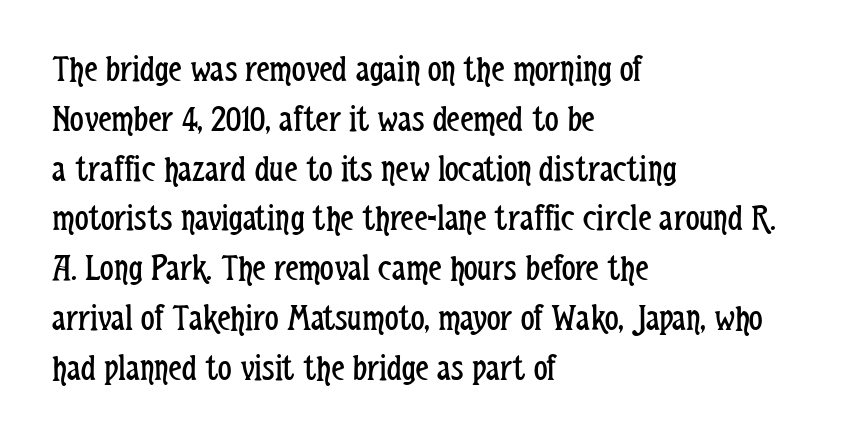
{"serif": "no", "italic": "no", "bold": "no", "weight": "regular", "width": "condensed", "stroke_contrast": "low", "x_height": "medium", "monospaced": "no", "underline": "no", "align": "left", "line_spacing": "normal", "line_spacing_ratio": 1.31, "letter_spacing": "normal", "letter_spacing_em": 0.0, "glyph_px": 38}
